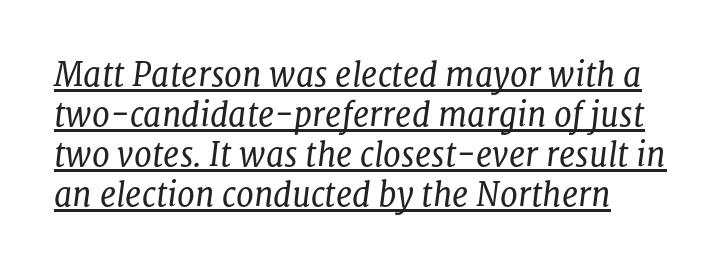
The image shows 32 px regular-weight serif type, italic (leaning right); set normal line spacing (1.25x), normal letter spacing, underlined; low stroke contrast and a medium x-height.
